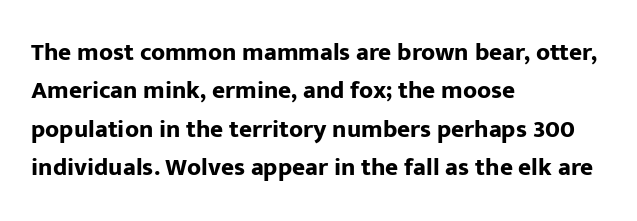
Q: Is the text bold? A: Yes.
Q: Is the text italic (slanted)? A: No, it is upright.
Q: Is the text underlined? A: No.
Q: How is the paragraph aligned? A: Left-aligned.
Q: Is the spacing between letters normal or unusually wide? A: Normal.
Q: Is the spacing between lines tight, normal or loose? A: Normal.
